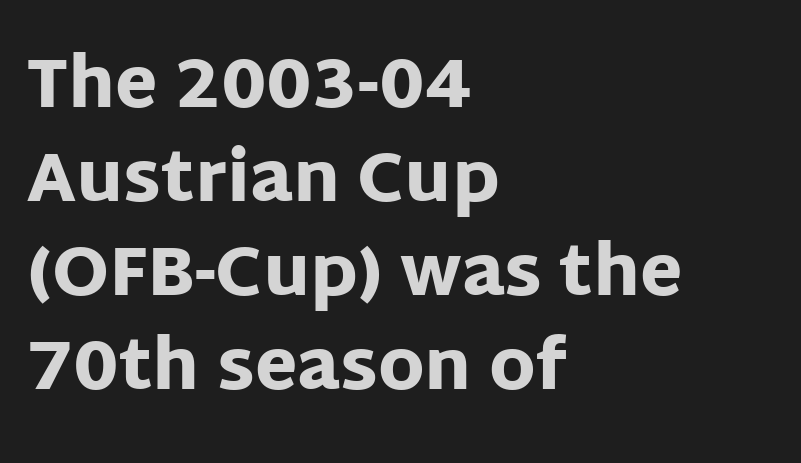
The image shows 69 px heavy sans-serif type, upright; set left-aligned, normal line spacing (1.36x), normal letter spacing, not underlined; low stroke contrast and a large x-height.
